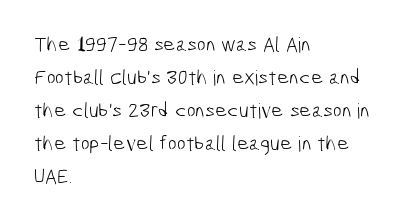
Q: Is the text bold? A: No.
Q: Is the text underlined? A: No.
Q: How is the paragraph aligned? A: Left-aligned.
Q: Is the spacing between letters normal or unusually wide? A: Normal.
Q: Is the spacing between lines tight, normal or loose? A: Normal.
